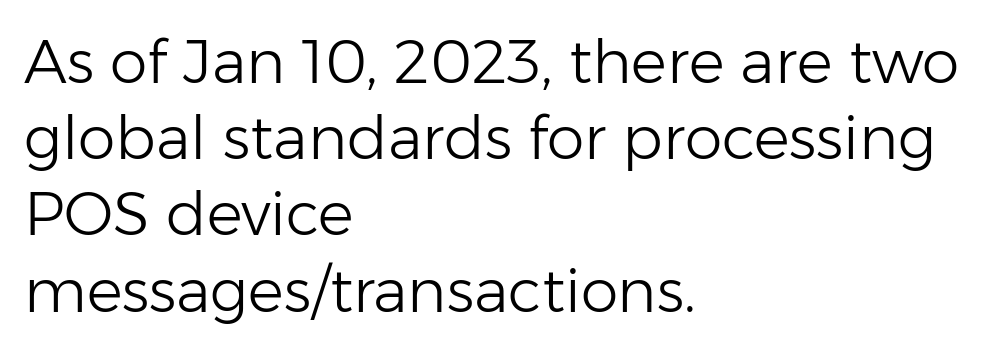
Q: Is the text bold? A: No.
Q: Is the text italic (slanted)? A: No, it is upright.
Q: Is the typeface a serif or a sans-serif typeface? A: Sans-serif.
Q: Is the text underlined? A: No.
Q: How is the paragraph aligned? A: Left-aligned.
Q: Is the spacing between letters normal or unusually wide? A: Normal.
Q: Is the spacing between lines tight, normal or loose? A: Normal.
Q: Width (condensed, normal, or wide)? A: Normal.
Q: Stroke contrast? A: Low.
Q: x-height? A: Medium.
Q: Monospaced? A: No.
